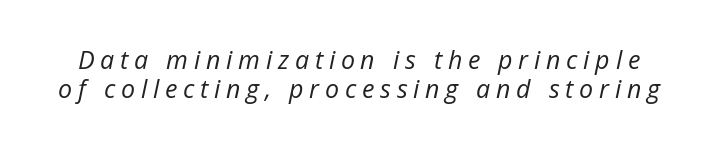
Q: Is the text bold? A: No.
Q: Is the text italic (slanted)? A: Yes, it leans right by about 12 degrees.
Q: Is the text underlined? A: No.
Q: Is the spacing between letters normal or unusually wide? A: Unusually wide.
